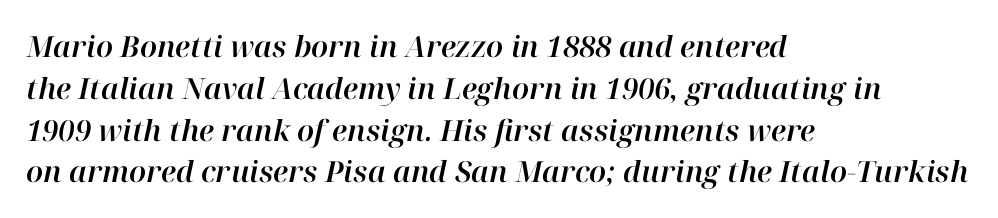
The image shows 29 px text type, italic (leaning right); set left-aligned, normal line spacing (1.44x), normal letter spacing, not underlined; high stroke contrast and a medium x-height.
